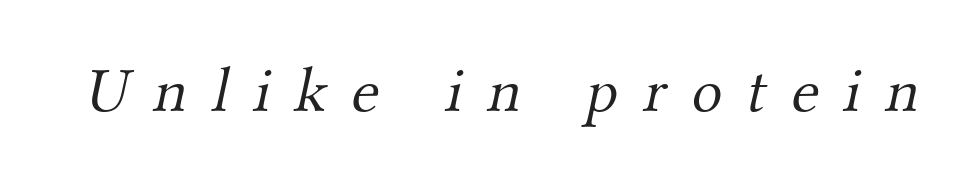
{"serif": "yes", "bold": "no", "weight": "light", "width": "normal", "stroke_contrast": "medium", "x_height": "small", "monospaced": "no", "underline": "no", "letter_spacing": "wide", "letter_spacing_em": 0.39, "glyph_px": 64}
